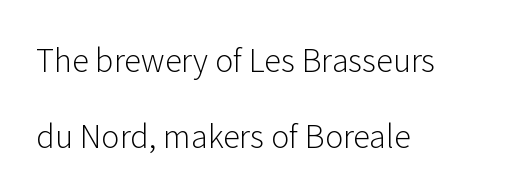
The image shows 31 px light sans-serif type, upright; set left-aligned, loose line spacing (2.45x), normal letter spacing, not underlined; low stroke contrast and a medium x-height.
